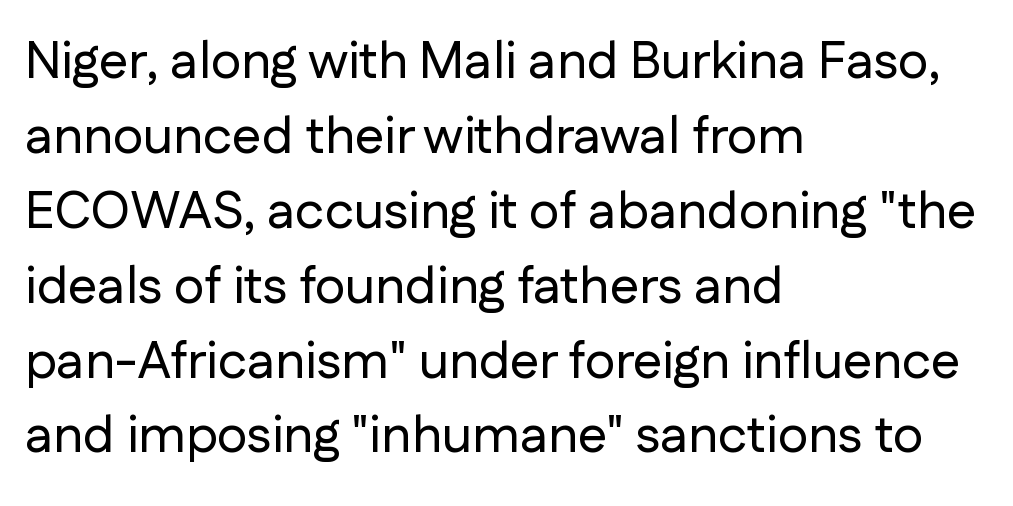
What kind of face is this? One without serifs — a sans. The words here are not underlined. Vertical strokes here are truly vertical. The passage is arranged the way most books set body copy — flush left. Honestly, the row spacing looks completely unremarkable. A typesetter would call this proportional, since set widths differ per character.
